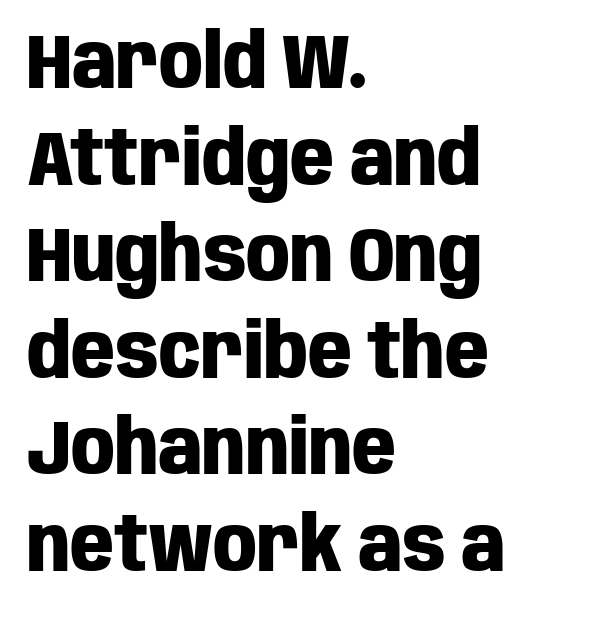
The image shows 76 px heavy, condensed sans-serif type, upright; set left-aligned, normal line spacing (1.27x), normal letter spacing, not underlined; low stroke contrast and a large x-height.
